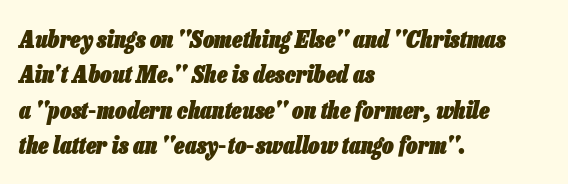
Q: Is the text bold? A: Yes.
Q: Is the text italic (slanted)? A: Yes, it leans right by about 13 degrees.
Q: Is the text underlined? A: No.
Q: How is the paragraph aligned? A: Left-aligned.
Q: Is the spacing between letters normal or unusually wide? A: Normal.
Q: Is the spacing between lines tight, normal or loose? A: Normal.
